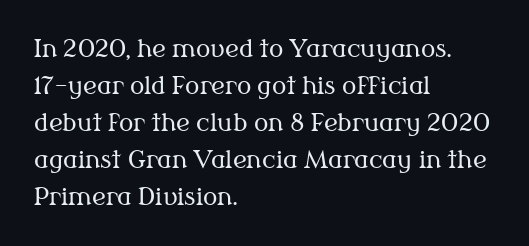
The image shows 24 px text type, upright; set left-aligned, normal line spacing (1.54x), normal letter spacing, not underlined.
